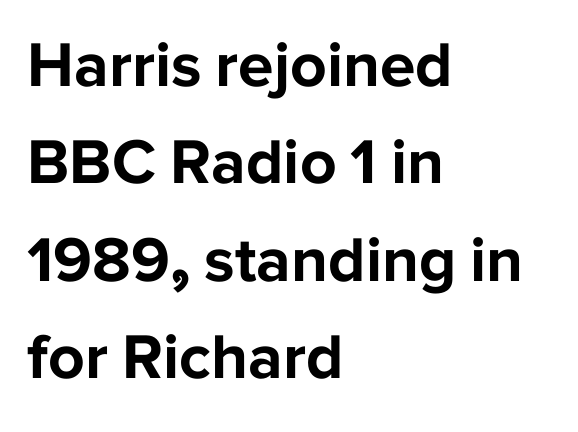
{"serif": "no", "italic": "no", "bold": "yes", "weight": "bold", "width": "normal", "stroke_contrast": "low", "x_height": "medium", "monospaced": "no", "underline": "no", "align": "left", "line_spacing": "normal", "line_spacing_ratio": 1.52, "letter_spacing": "normal", "letter_spacing_em": 0.0, "glyph_px": 64}
